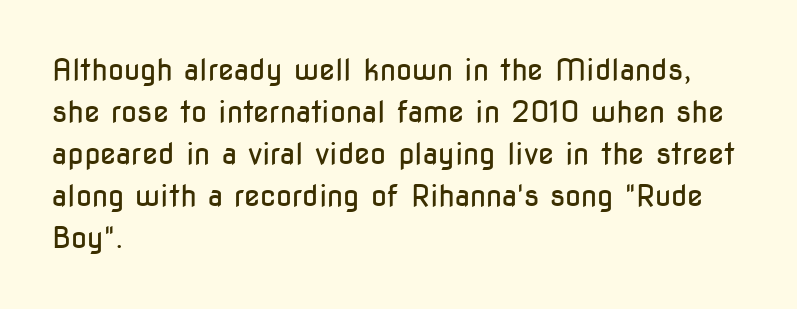
The image shows 29 px regular-weight, condensed sans-serif type, upright; set left-aligned, normal line spacing (1.45x), normal letter spacing, not underlined; low stroke contrast and a medium x-height.
